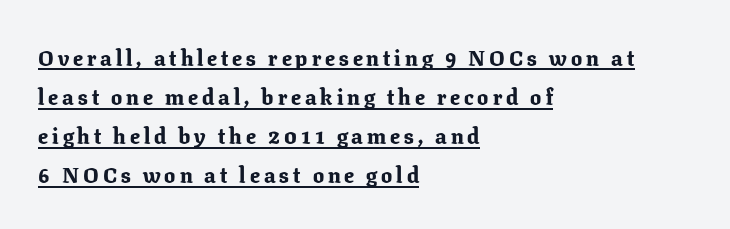
{"italic": "no", "bold": "yes", "underline": "yes", "align": "left", "line_spacing_ratio": 1.78, "glyph_px": 22}
